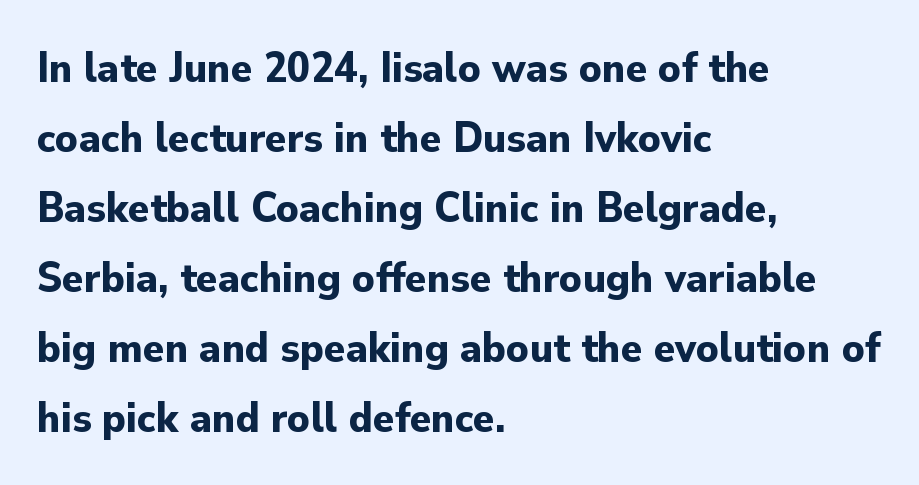
Q: Is the text bold? A: Yes.
Q: Is the text italic (slanted)? A: No, it is upright.
Q: Is the typeface a serif or a sans-serif typeface? A: Sans-serif.
Q: Is the text underlined? A: No.
Q: How is the paragraph aligned? A: Left-aligned.
Q: Is the spacing between letters normal or unusually wide? A: Normal.
Q: Is the spacing between lines tight, normal or loose? A: Normal.
Q: Width (condensed, normal, or wide)? A: Normal.
Q: Stroke contrast? A: Low.
Q: x-height? A: Small.
Q: Monospaced? A: No.
